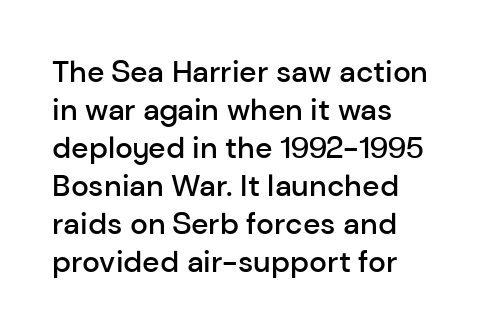
{"serif": "no", "italic": "no", "bold": "semi", "weight": "semibold", "width": "normal", "stroke_contrast": "low", "x_height": "medium", "monospaced": "no", "underline": "no", "align": "left", "line_spacing": "normal", "line_spacing_ratio": 1.27, "letter_spacing": "normal", "letter_spacing_em": 0.0, "glyph_px": 30}
